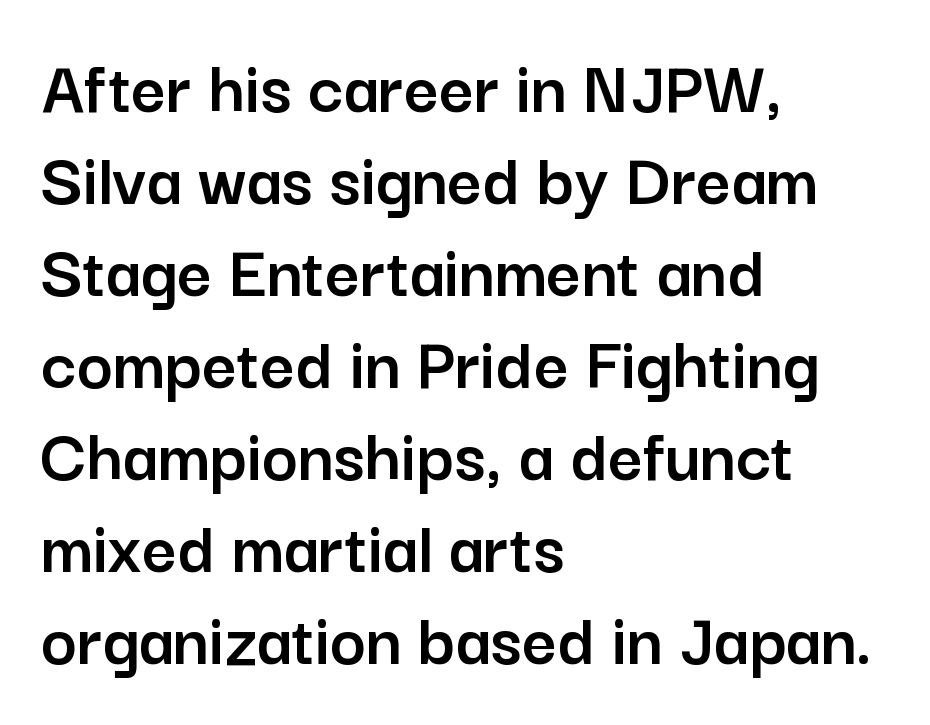
Q: Is the text italic (slanted)? A: No, it is upright.
Q: Is the typeface a serif or a sans-serif typeface? A: Sans-serif.
Q: Is the text underlined? A: No.
Q: How is the paragraph aligned? A: Left-aligned.
Q: Is the spacing between letters normal or unusually wide? A: Normal.
Q: Width (condensed, normal, or wide)? A: Normal.
Q: Stroke contrast? A: Low.
Q: x-height? A: Medium.
Q: Monospaced? A: No.
